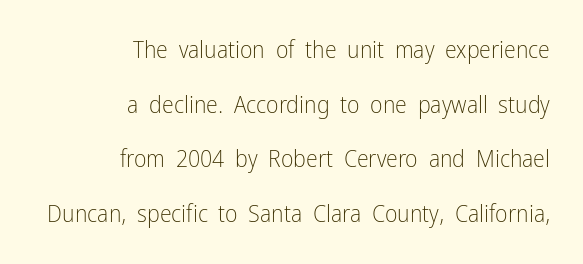
Tall strokes in this sample are plumb rather than angled. Loosely led — the rows are spread out. The area under the type is left untouched. Stroke mass is kept to a normal reading level or below. Tracking value appears to be zero — textbook default spacing. Teacher's note: observe the even right margin — that is flush-right alignment.
